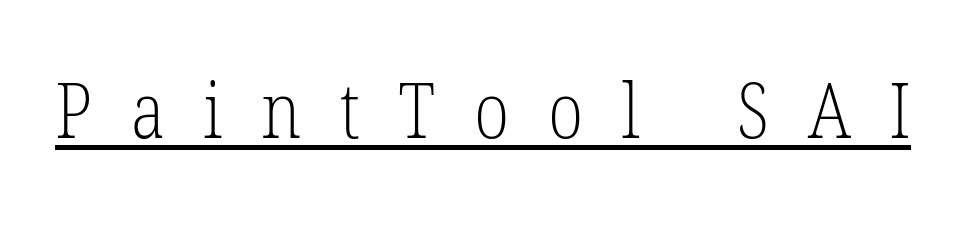
{"serif": "yes", "bold": "no", "weight": "light", "width": "condensed", "stroke_contrast": "low", "x_height": "medium", "monospaced": "no", "underline": "yes", "letter_spacing": "wide", "letter_spacing_em": 0.5, "glyph_px": 77}
